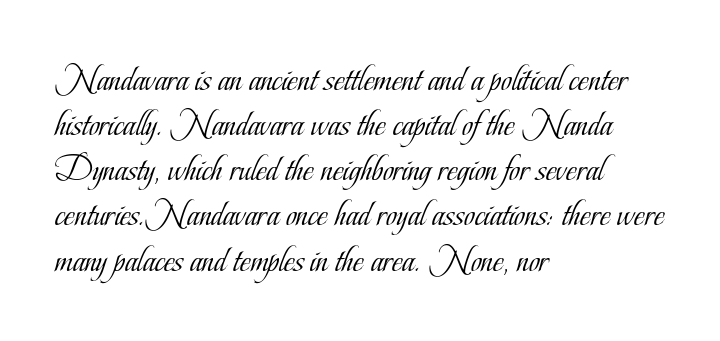
The image shows 37 px light, condensed serif type; set left-aligned, line spacing 1.22x, normal letter spacing, not underlined; low stroke contrast and a small x-height.
